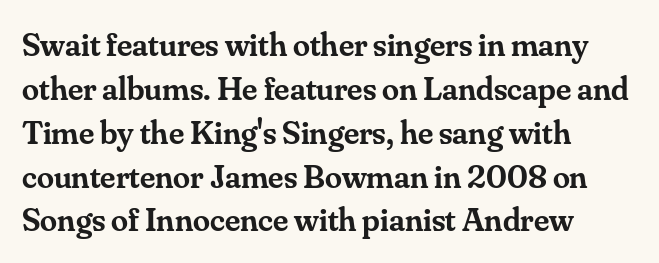
The image shows 34 px semibold serif type, upright; set left-aligned, normal line spacing (1.29x), normal letter spacing, not underlined; medium stroke contrast and a small x-height.
